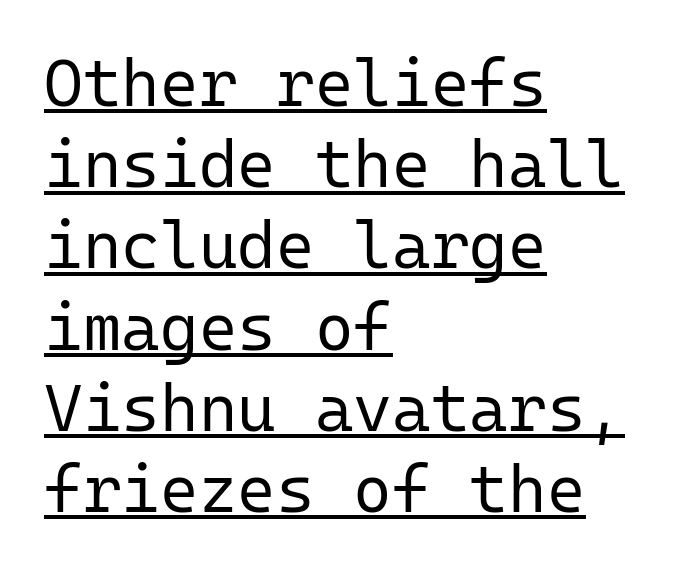
The image shows 66 px regular-weight sans-serif type, upright, monospaced; set left-aligned, line spacing 1.23x, normal letter spacing, underlined; low stroke contrast and a medium x-height.
